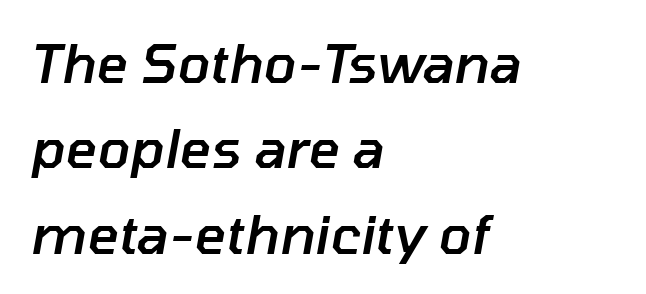
Reading down the column, the eye jumps a familiar distance to each next line. The type is set solid horizontally, with unmodified tracking. The specimen omits any rule beneath the text block's lines. The glyphs look as if they've been sheared to an angle. Is this a fixed-width face? No — the glyphs have proportional, varying widths.
